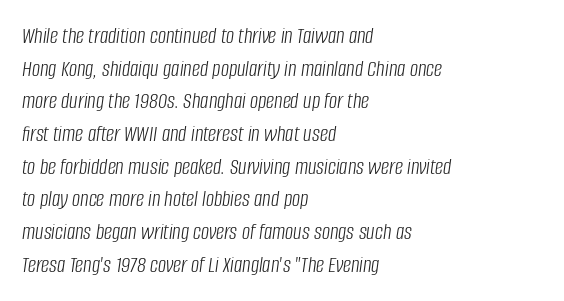
If you drew a ruler down the left edge, every line would touch it. The rendering uses a moderate line-height, typical for paragraphs. The weight tops out at a normal text grade. The font's italic variant was chosen for this text. Short note: letters normally spaced.
